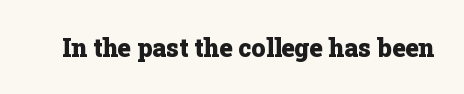
Q: Is the text bold? A: Yes.
Q: Is the text italic (slanted)? A: No, it is upright.
Q: Is the text underlined? A: No.
Q: Is the spacing between letters normal or unusually wide? A: Normal.
